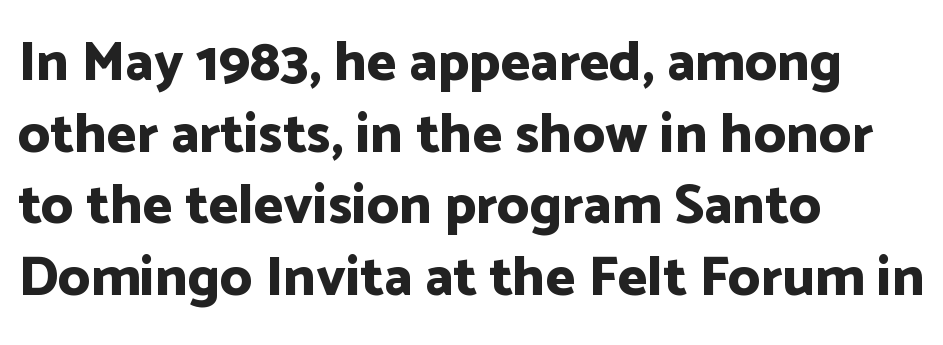
The image shows 56 px bold sans-serif type, upright; set left-aligned, normal line spacing (1.28x), normal letter spacing, not underlined; low stroke contrast and a medium x-height.
